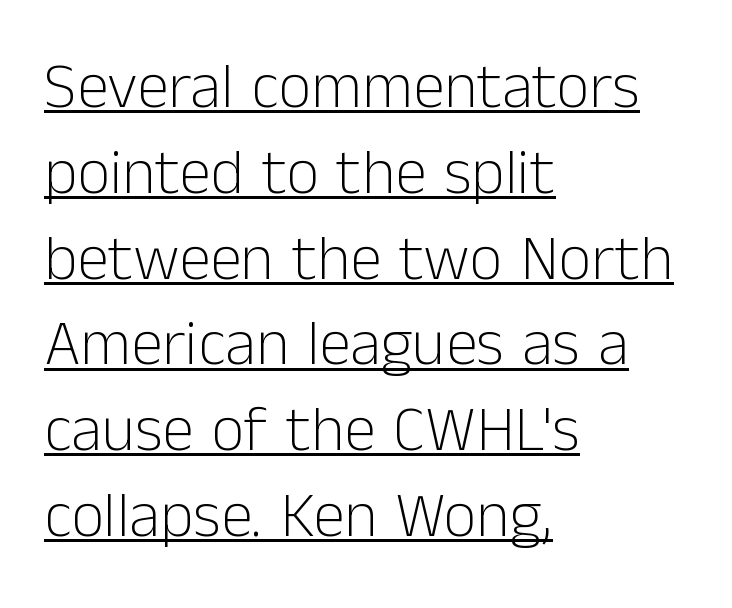
Regular leading. Heaviness? Minimal to ordinary, like unemphasized prose. The passage shown has conventional tracking throughout. Are there feet on the stems? There aren't — it's a sans. Notice how the stems are strictly vertical — no italics here.
